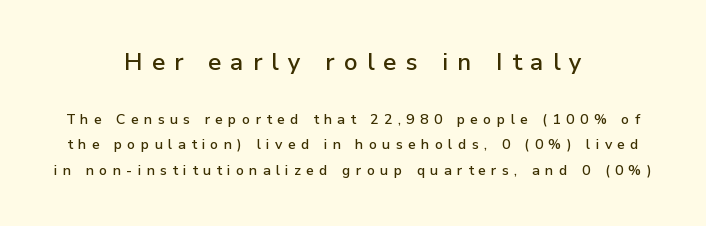
Q: Is the text italic (slanted)? A: No, it is upright.
Q: Is the text underlined? A: No.
Q: How is the paragraph aligned? A: Centered.
Q: Is the spacing between letters normal or unusually wide? A: Unusually wide.
Q: Which block of text is set in a larger size, the first (top) or the second (bottom)? A: The first (top) one.
